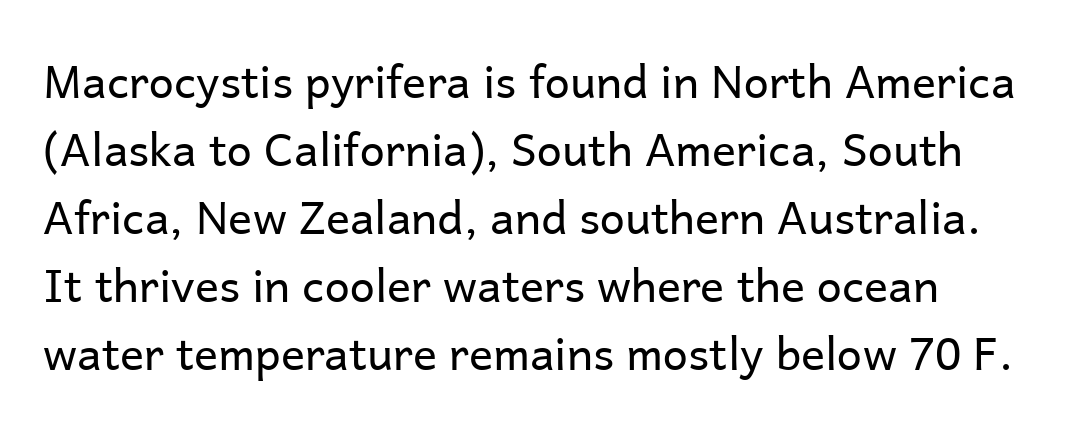
The image shows 45 px regular-weight sans-serif type, upright; set normal line spacing (1.51x), normal letter spacing, not underlined; low stroke contrast and a medium x-height.
